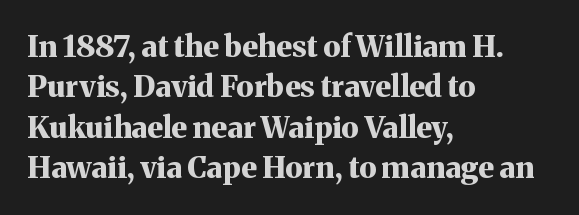
{"serif": "yes", "italic": "no", "bold": "yes", "weight": "bold", "width": "normal", "stroke_contrast": "medium", "x_height": "medium", "monospaced": "no", "underline": "no", "align": "left", "line_spacing": "normal", "line_spacing_ratio": 1.35, "letter_spacing": "normal", "letter_spacing_em": 0.0, "glyph_px": 30}
